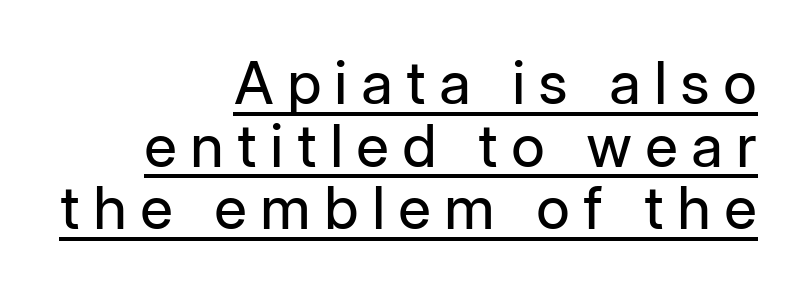
{"serif": "no", "italic": "no", "bold": "no", "weight": "regular", "width": "normal", "stroke_contrast": "low", "x_height": "medium", "monospaced": "no", "underline": "yes", "align": "right", "line_spacing": "tight", "line_spacing_ratio": 1.06, "letter_spacing": "wide", "letter_spacing_em": 0.22, "glyph_px": 59}
